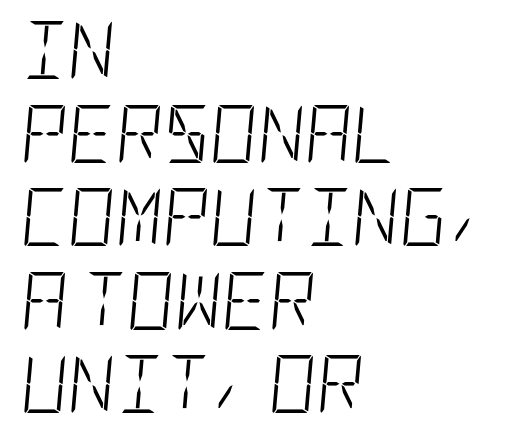
The image shows 58 px light, condensed type, italic (leaning right); set left-aligned, normal line spacing (1.44x), normal letter spacing, not underlined; low stroke contrast and a large x-height.
